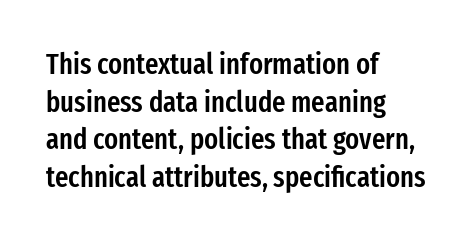
{"serif": "no", "italic": "no", "bold": "semi", "weight": "semibold", "width": "condensed", "stroke_contrast": "low", "x_height": "medium", "monospaced": "no", "underline": "no", "align": "left", "line_spacing": "normal", "line_spacing_ratio": 1.3, "letter_spacing": "normal", "letter_spacing_em": 0.0, "glyph_px": 29}
